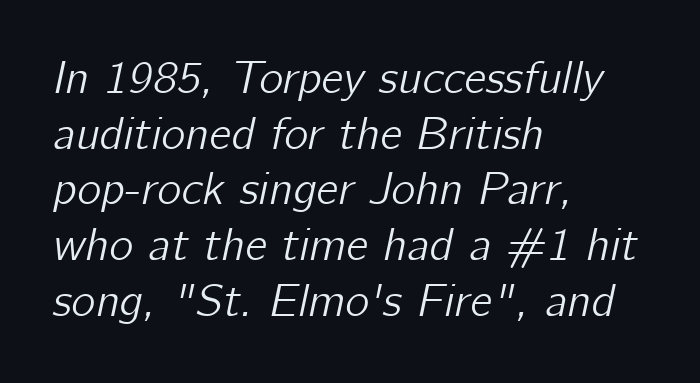
{"italic": "yes", "lean": "right", "slant_degrees": 12, "width": "normal", "stroke_contrast": "low", "x_height": "medium", "monospaced": "no", "underline": "no", "align": "left", "line_spacing_ratio": 1.21, "letter_spacing": "normal", "letter_spacing_em": 0.0, "glyph_px": 46}
